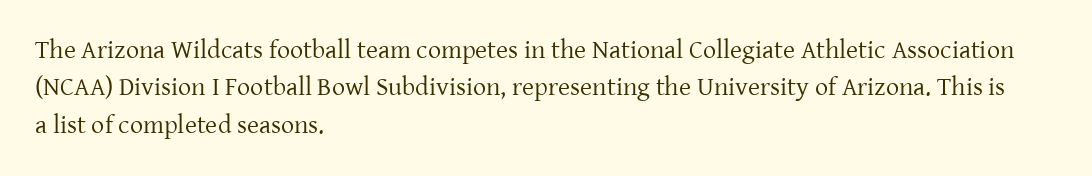
Is the letter spacing exaggerated? No — it looks like the ordinary default. This block has exactly the height ordinary leading produces. This is the regular roman posture of the typeface. Weight: not bold — regular or lighter.
